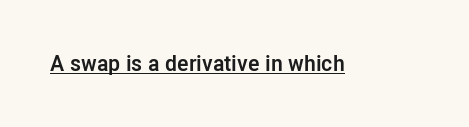
The image shows 22 px bold type, upright; set normal letter spacing, underlined.
